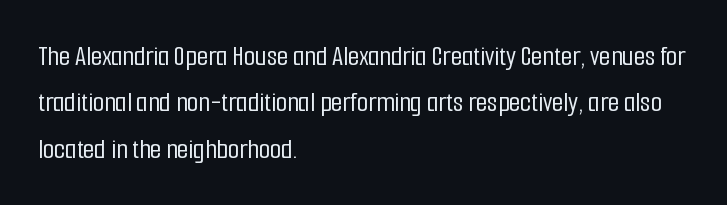
The type family on display is of the sans-serif kind. Nobody touched the tracking dial on this one. Looks like regular typesetting: each glyph gets only the width it needs. Lines of text with bare space underneath. Alignment: flush left.
